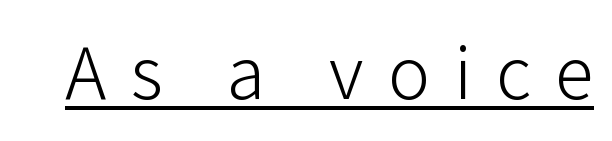
The image shows 78 px light sans-serif type, upright; set unusually wide letter spacing (+0.31 em), underlined; low stroke contrast and a medium x-height.
